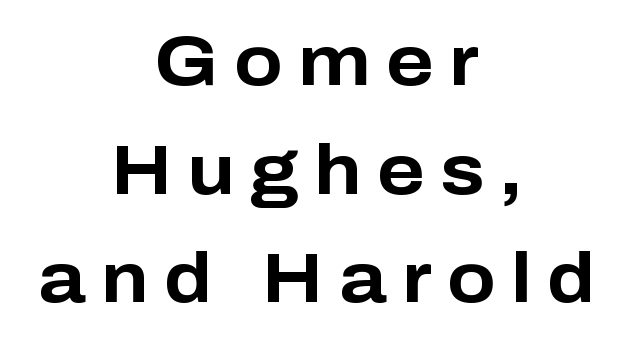
Q: Is the text bold? A: Yes.
Q: Is the text italic (slanted)? A: No, it is upright.
Q: Is the typeface a serif or a sans-serif typeface? A: Sans-serif.
Q: Is the text underlined? A: No.
Q: How is the paragraph aligned? A: Centered.
Q: Is the spacing between letters normal or unusually wide? A: Unusually wide.
Q: Is the spacing between lines tight, normal or loose? A: Normal.
Q: Width (condensed, normal, or wide)? A: Normal.
Q: Stroke contrast? A: Low.
Q: x-height? A: Medium.
Q: Monospaced? A: No.
